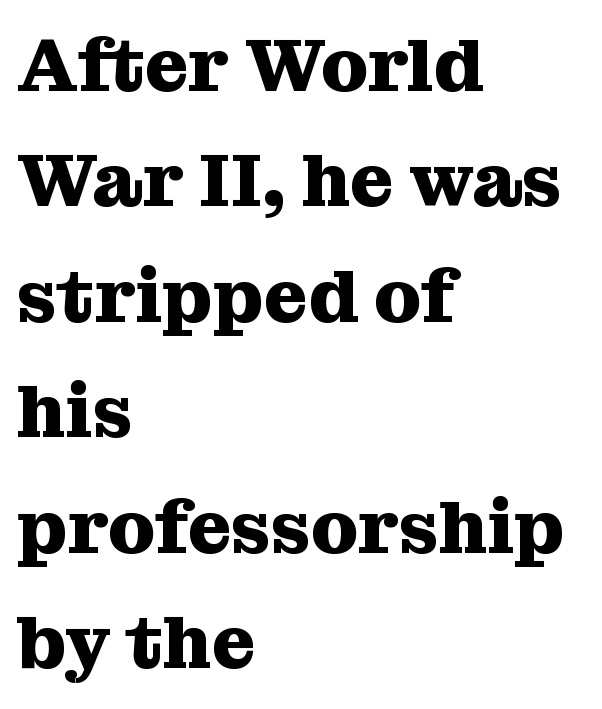
{"serif": "yes", "italic": "no", "bold": "yes", "weight": "heavy", "width": "normal", "stroke_contrast": "medium", "x_height": "medium", "monospaced": "no", "underline": "no", "align": "left", "line_spacing": "normal", "line_spacing_ratio": 1.54, "letter_spacing": "normal", "letter_spacing_em": 0.0, "glyph_px": 75}
